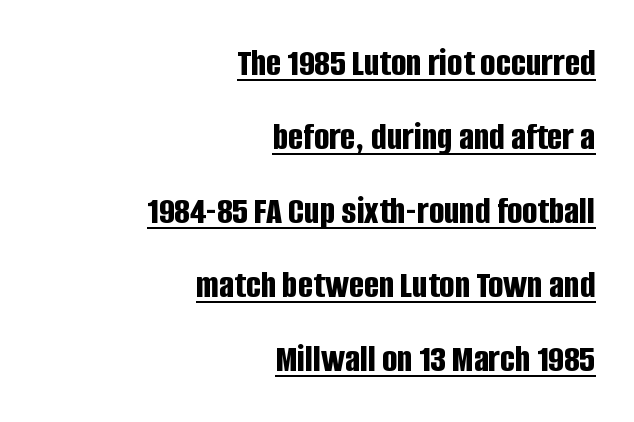
The image shows 40 px bold, condensed sans-serif type, upright; set right-aligned, line spacing 1.85x, normal letter spacing, underlined; low stroke contrast and a large x-height.
